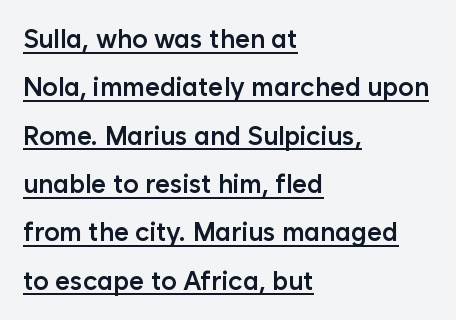
Q: Is the text bold? A: Semi-bold.
Q: Is the text italic (slanted)? A: No, it is upright.
Q: Is the text underlined? A: Yes.
Q: How is the paragraph aligned? A: Left-aligned.
Q: Is the spacing between letters normal or unusually wide? A: Normal.
